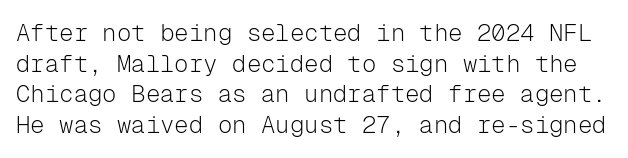
Q: Is the text bold? A: No.
Q: Is the text italic (slanted)? A: No, it is upright.
Q: Is the text underlined? A: No.
Q: Is the spacing between letters normal or unusually wide? A: Normal.
Q: Is the spacing between lines tight, normal or loose? A: Normal.
